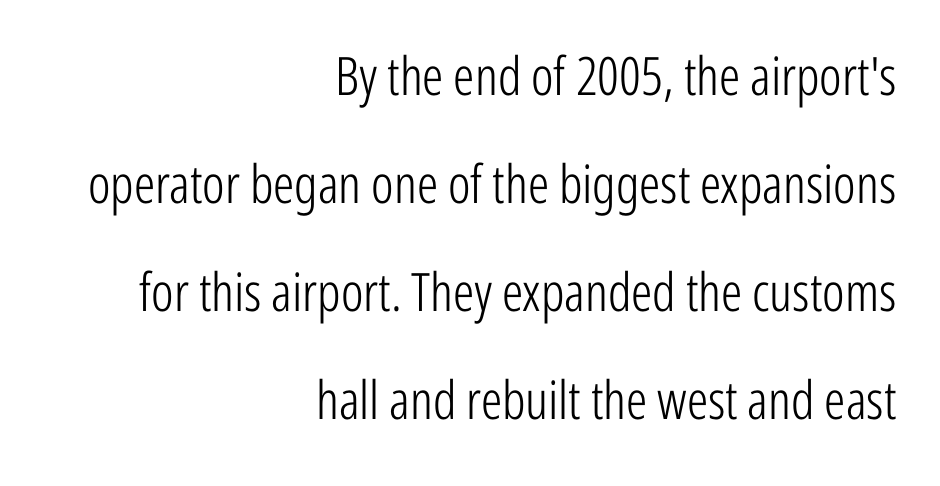
Q: Is the text bold? A: No.
Q: Is the text italic (slanted)? A: No, it is upright.
Q: Is the typeface a serif or a sans-serif typeface? A: Sans-serif.
Q: Is the text underlined? A: No.
Q: How is the paragraph aligned? A: Right-aligned.
Q: Is the spacing between letters normal or unusually wide? A: Normal.
Q: Is the spacing between lines tight, normal or loose? A: Loose.
Q: Width (condensed, normal, or wide)? A: Condensed.
Q: Stroke contrast? A: Low.
Q: x-height? A: Medium.
Q: Monospaced? A: No.
